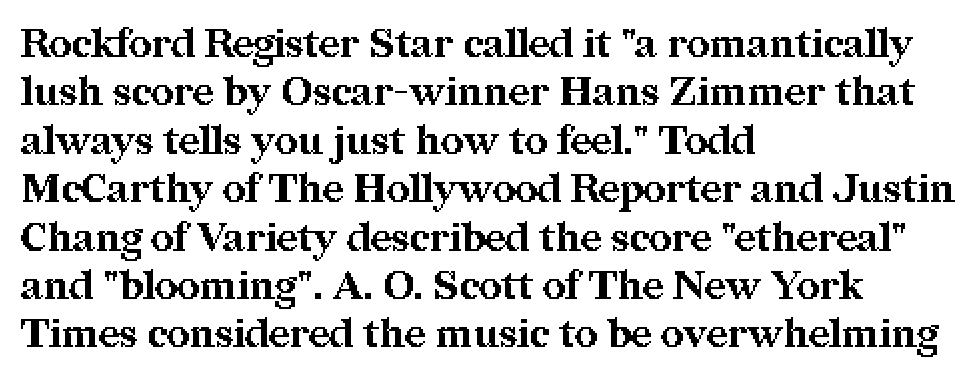
Q: Is the text bold? A: Yes.
Q: Is the text italic (slanted)? A: No, it is upright.
Q: Is the typeface a serif or a sans-serif typeface? A: Serif.
Q: Is the text underlined? A: No.
Q: How is the paragraph aligned? A: Left-aligned.
Q: Is the spacing between letters normal or unusually wide? A: Normal.
Q: Width (condensed, normal, or wide)? A: Normal.
Q: Stroke contrast? A: Medium.
Q: x-height? A: Medium.
Q: Monospaced? A: No.
